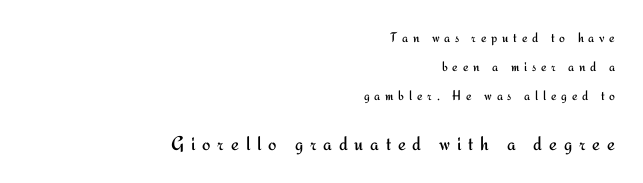
{"italic": "no", "bold": "no", "underline": "no", "align": "right", "line_spacing": "loose", "line_spacing_ratio": 2.06, "letter_spacing": "wide", "letter_spacing_em": 0.34, "larger_block": "second", "size_ratio": 1.43, "glyph_px": 20}
